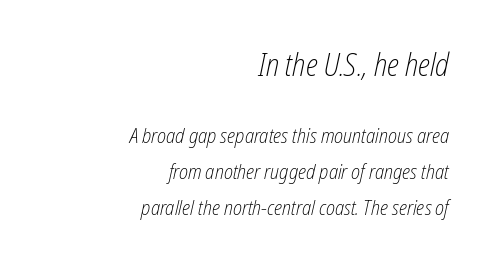
Q: Is the text bold? A: No.
Q: Is the text italic (slanted)? A: Yes, it leans right by about 12 degrees.
Q: Is the text underlined? A: No.
Q: How is the paragraph aligned? A: Right-aligned.
Q: Is the spacing between letters normal or unusually wide? A: Normal.
Q: Which block of text is set in a larger size, the first (top) or the second (bottom)? A: The first (top) one.
Q: Width (condensed, normal, or wide)? A: Condensed.
Q: Stroke contrast? A: Low.
Q: x-height? A: Medium.
Q: Monospaced? A: No.
